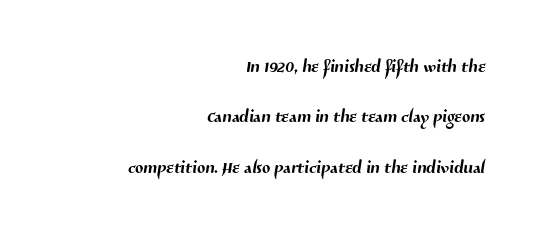
The image shows 24 px text type; set right-aligned, loose line spacing (2.1x), normal letter spacing, not underlined.
